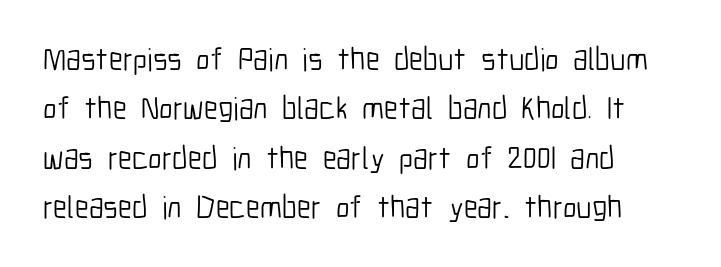
If you drew a line through each stem, it would be perfectly vertical. Letters rest on an invisible, unmarked baseline. Caption: standard tracking, unaltered. Varying glyph widths throughout — classic text-font behaviour. Regular leading.
